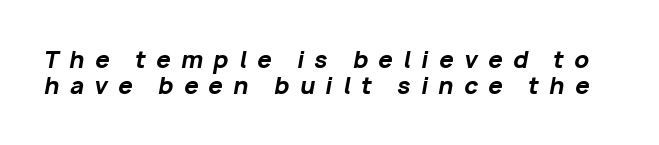
{"italic": "yes", "lean": "right", "slant_degrees": 10, "bold": "yes", "underline": "no", "line_spacing": "tight", "line_spacing_ratio": 1.13, "letter_spacing": "wide", "letter_spacing_em": 0.45, "glyph_px": 23}
